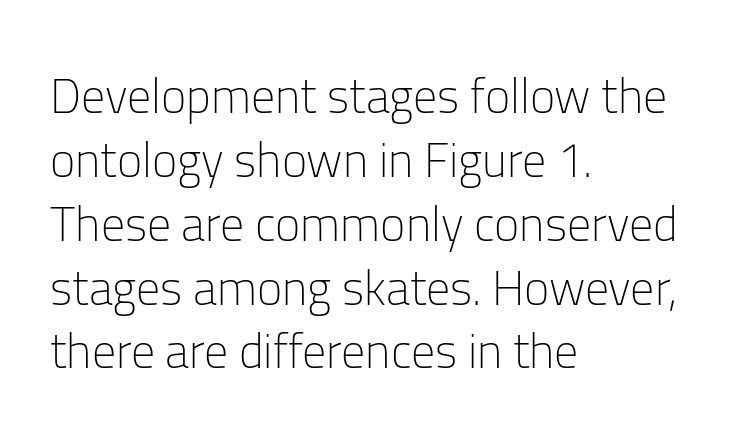
The image shows 48 px light sans-serif type, upright; set left-aligned, normal line spacing (1.33x), normal letter spacing, not underlined; low stroke contrast and a medium x-height.
